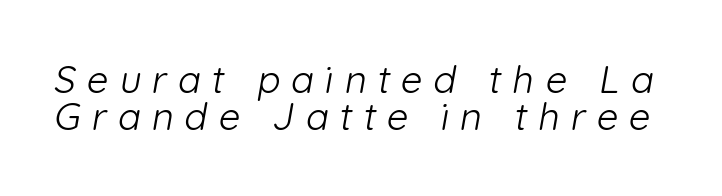
{"serif": "no", "bold": "no", "weight": "light", "width": "normal", "stroke_contrast": "low", "x_height": "medium", "monospaced": "no", "underline": "no", "line_spacing": "tight", "line_spacing_ratio": 0.98, "letter_spacing": "wide", "letter_spacing_em": 0.29, "glyph_px": 38}
